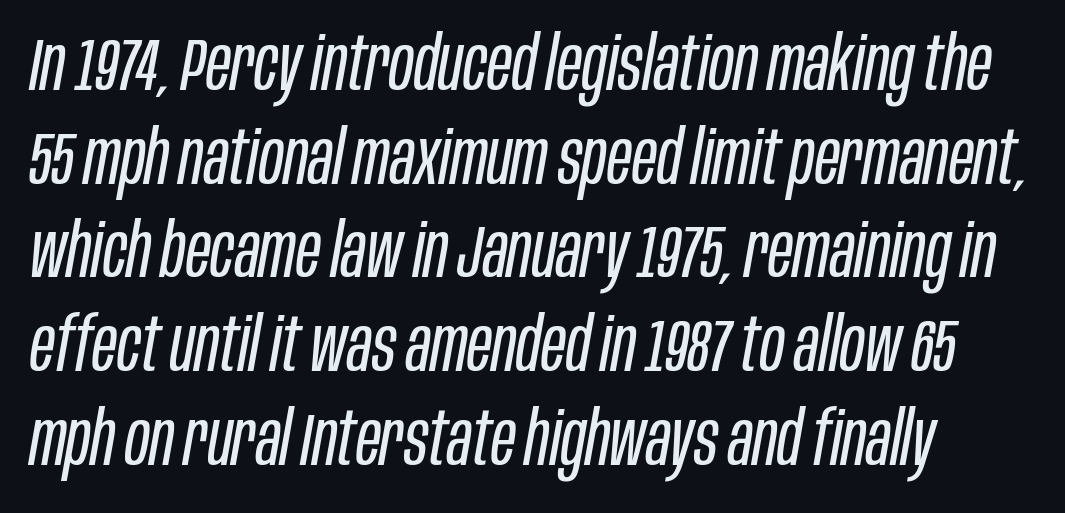
{"italic": "yes", "lean": "right", "slant_degrees": 10, "bold": "no", "weight": "regular", "width": "condensed", "stroke_contrast": "low", "x_height": "large", "monospaced": "no", "underline": "no", "line_spacing": "normal", "line_spacing_ratio": 1.25, "letter_spacing": "normal", "letter_spacing_em": 0.0, "glyph_px": 75}
